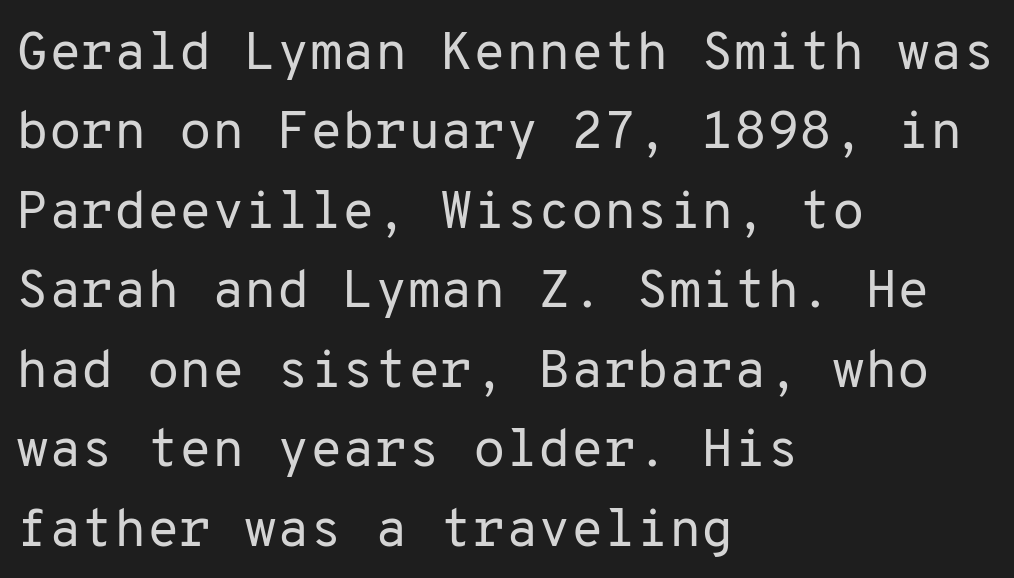
{"serif": "no", "italic": "no", "bold": "no", "weight": "regular", "width": "normal", "stroke_contrast": "low", "x_height": "medium", "monospaced": "yes", "underline": "no", "align": "left", "line_spacing": "normal", "line_spacing_ratio": 1.5, "letter_spacing": "normal", "letter_spacing_em": 0.0, "glyph_px": 53}
